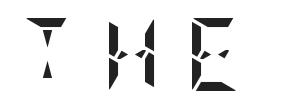
The image shows 73 px semibold, condensed type, upright; set unusually wide letter spacing (+0.33 em), not underlined; low stroke contrast and a large x-height.
